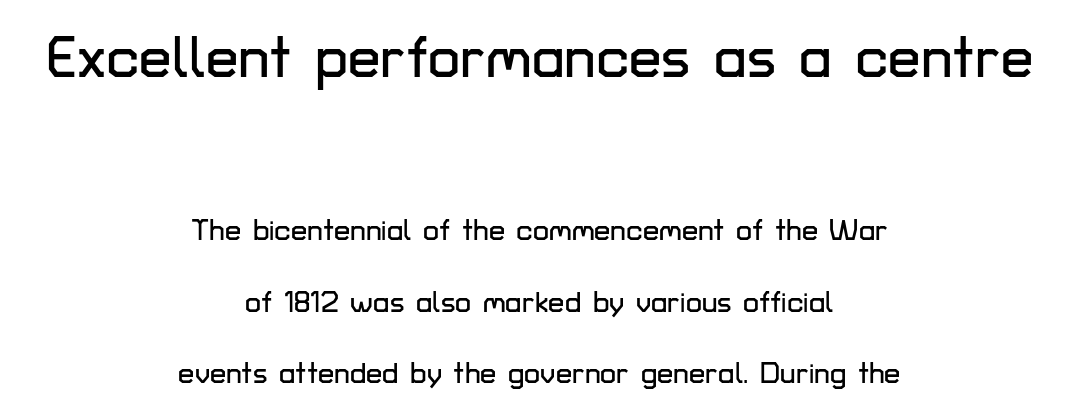
{"serif": "no", "italic": "no", "width": "normal", "stroke_contrast": "low", "x_height": "medium", "monospaced": "no", "underline": "no", "align": "center", "line_spacing": "loose", "line_spacing_ratio": 2.45, "letter_spacing": "normal", "letter_spacing_em": 0.0, "larger_block": "first", "size_ratio": 2.0, "glyph_px": 58}
